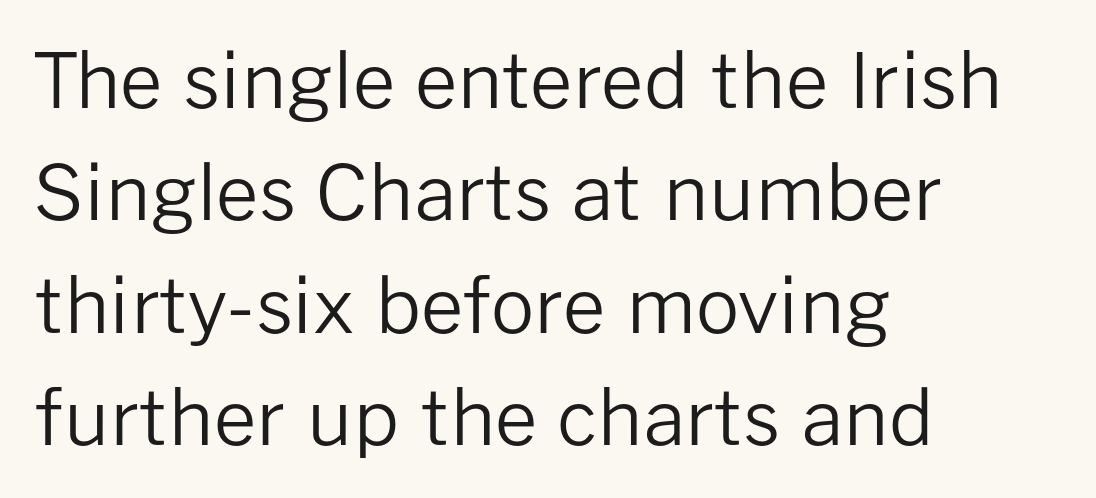
The image shows 76 px regular-weight sans-serif type, upright; set left-aligned, normal line spacing (1.48x), normal letter spacing, not underlined; low stroke contrast and a medium x-height.
